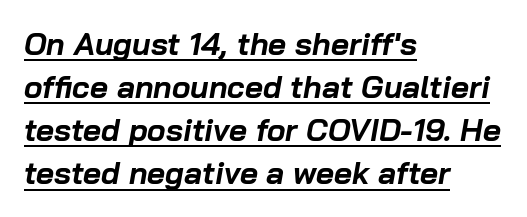
{"italic": "yes", "lean": "right", "slant_degrees": 10, "bold": "yes", "weight": "bold", "width": "normal", "stroke_contrast": "low", "x_height": "medium", "monospaced": "no", "underline": "yes", "align": "left", "line_spacing": "normal", "line_spacing_ratio": 1.39, "letter_spacing": "normal", "letter_spacing_em": 0.0, "glyph_px": 31}
